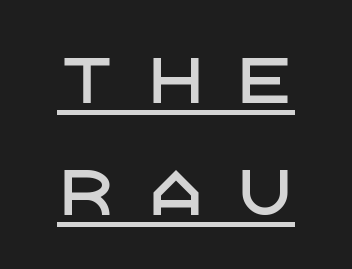
{"serif": "no", "italic": "no", "width": "normal", "stroke_contrast": "low", "x_height": "large", "underline": "yes", "line_spacing_ratio": 1.87, "letter_spacing": "wide", "letter_spacing_em": 0.48, "glyph_px": 60}
